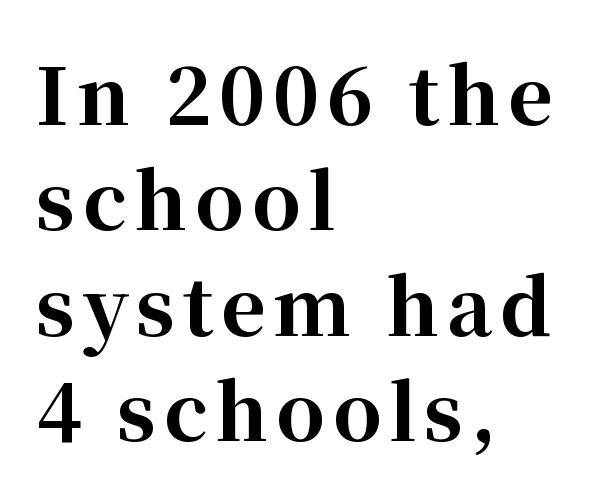
{"serif": "yes", "italic": "no", "bold": "yes", "weight": "bold", "width": "normal", "stroke_contrast": "high", "x_height": "medium", "monospaced": "no", "underline": "no", "align": "left", "line_spacing": "normal", "line_spacing_ratio": 1.37, "glyph_px": 77}
